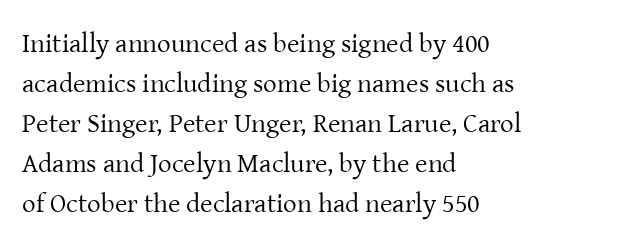
{"italic": "no", "bold": "no", "underline": "no", "align": "left", "line_spacing": "normal", "line_spacing_ratio": 1.48, "letter_spacing": "normal", "letter_spacing_em": 0.0, "glyph_px": 27}
